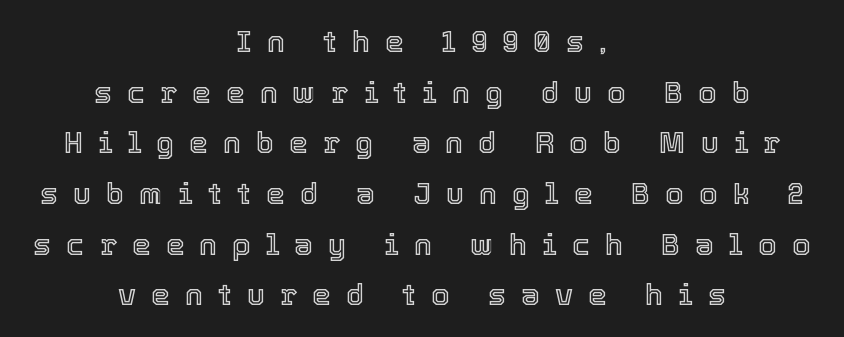
Descenders are the only things crossing below the line. This sample uses expanded letter spacing, leaving extra air between glyphs. The axis of the letterforms is exactly vertical. Varying glyph widths throughout — classic text-font behaviour.
